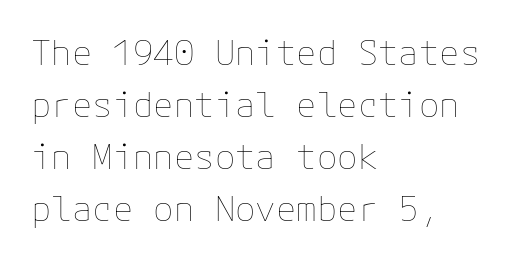
{"italic": "no", "bold": "no", "weight": "thin", "width": "normal", "stroke_contrast": "low", "x_height": "medium", "underline": "no", "align": "left", "line_spacing": "normal", "line_spacing_ratio": 1.53, "letter_spacing": "normal", "letter_spacing_em": 0.0, "glyph_px": 34}
